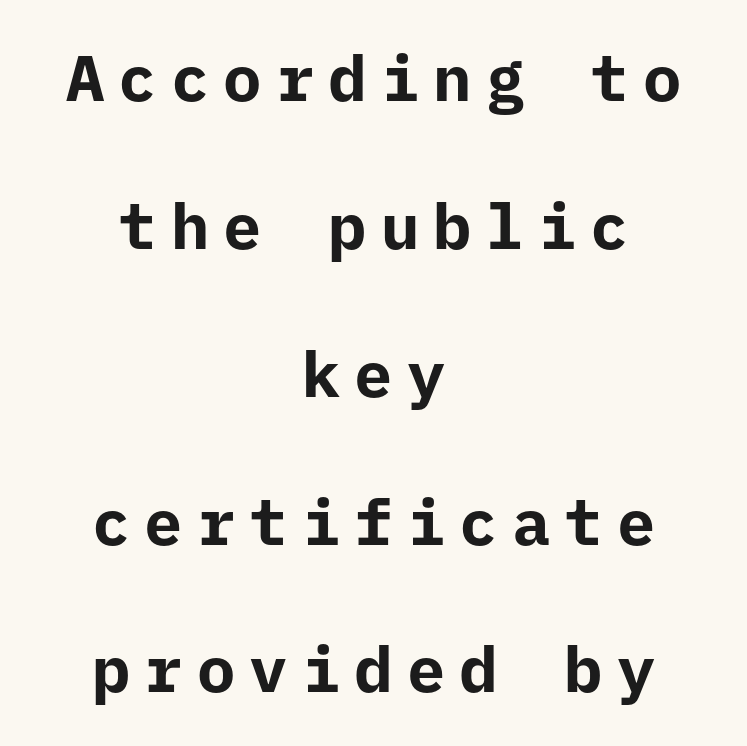
{"serif": "no", "italic": "no", "bold": "yes", "weight": "bold", "width": "normal", "stroke_contrast": "low", "x_height": "medium", "monospaced": "yes", "underline": "no", "align": "center", "line_spacing": "loose", "line_spacing_ratio": 2.31, "letter_spacing": "wide", "letter_spacing_em": 0.22, "glyph_px": 64}
